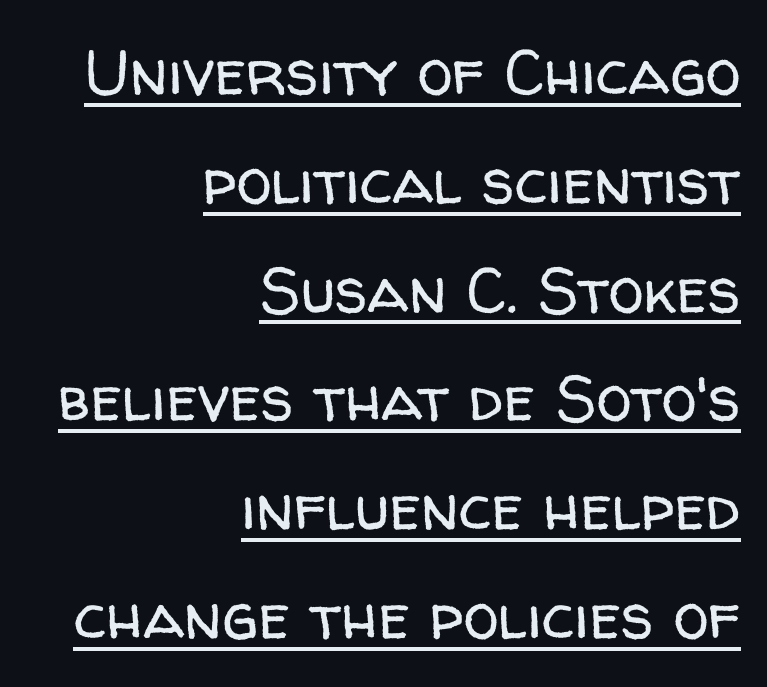
{"serif": "no", "italic": "no", "bold": "no", "weight": "regular", "width": "normal", "stroke_contrast": "low", "x_height": "medium", "monospaced": "no", "underline": "yes", "align": "right", "line_spacing": "normal", "line_spacing_ratio": 1.7, "letter_spacing": "normal", "letter_spacing_em": 0.0, "glyph_px": 64}
